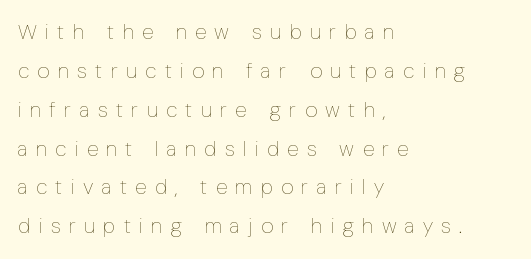
All the whitespace from short lines collects on the right. The lettering holds an erect, upright posture throughout. Characters follow at a spacing far wider than the type designer built in. Bare-footed words on every line. Think standard paragraph weight, or any step lighter than that.
